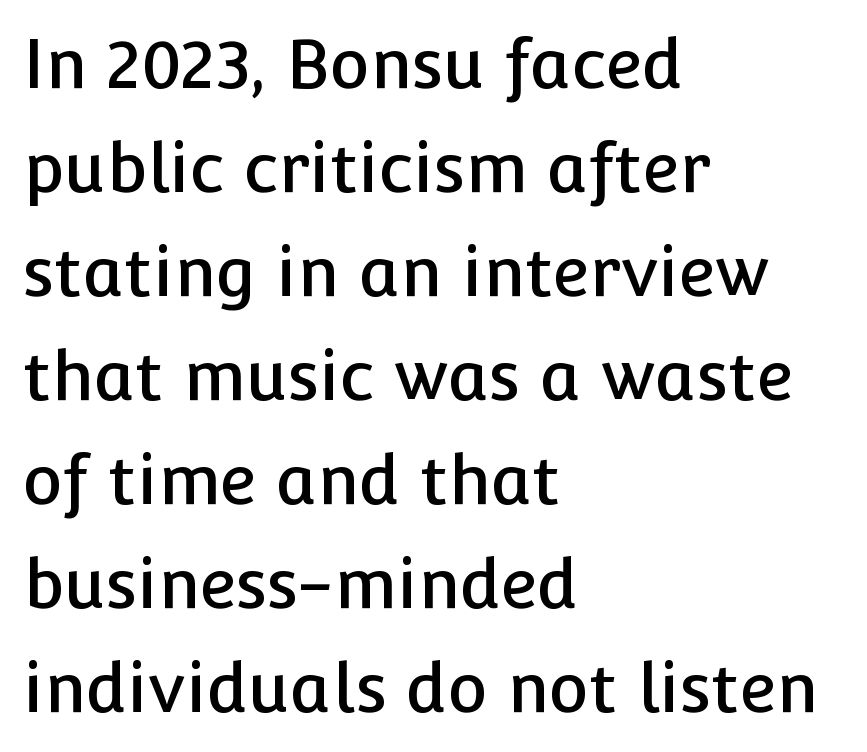
{"serif": "no", "italic": "no", "width": "normal", "stroke_contrast": "low", "x_height": "medium", "monospaced": "no", "underline": "no", "align": "left", "line_spacing": "normal", "line_spacing_ratio": 1.53, "letter_spacing": "normal", "letter_spacing_em": 0.0, "glyph_px": 68}
